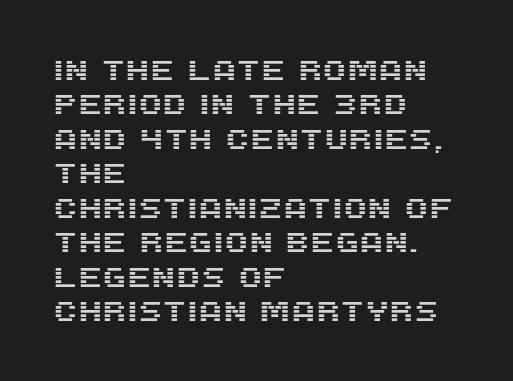
The image shows 28 px sans-serif type, upright; set left-aligned, line spacing 1.23x, normal letter spacing, not underlined; medium stroke contrast and a large x-height.
